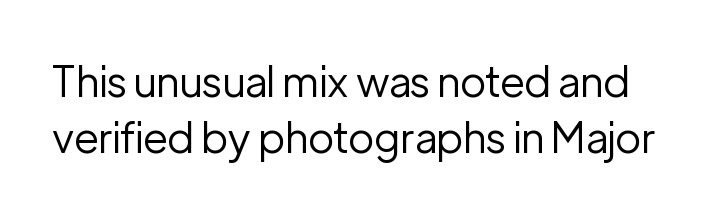
{"serif": "no", "italic": "no", "bold": "no", "weight": "regular", "width": "normal", "stroke_contrast": "low", "x_height": "medium", "monospaced": "no", "underline": "no", "line_spacing": "normal", "line_spacing_ratio": 1.33, "letter_spacing": "normal", "letter_spacing_em": 0.0, "glyph_px": 42}
